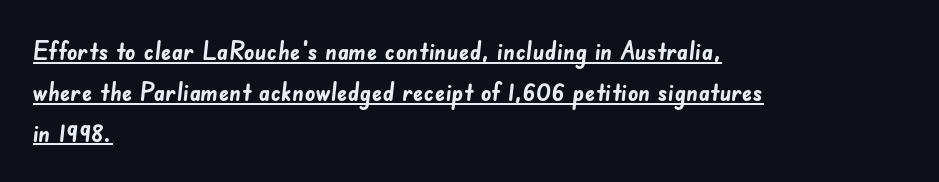
The image shows 26 px bold type; set left-aligned, normal line spacing (1.57x), normal letter spacing, underlined.
